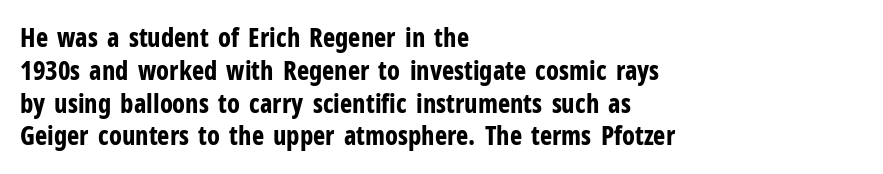
{"italic": "no", "bold": "yes", "underline": "no", "align": "left", "line_spacing": "normal", "line_spacing_ratio": 1.26, "letter_spacing": "normal", "letter_spacing_em": 0.0, "glyph_px": 26}
